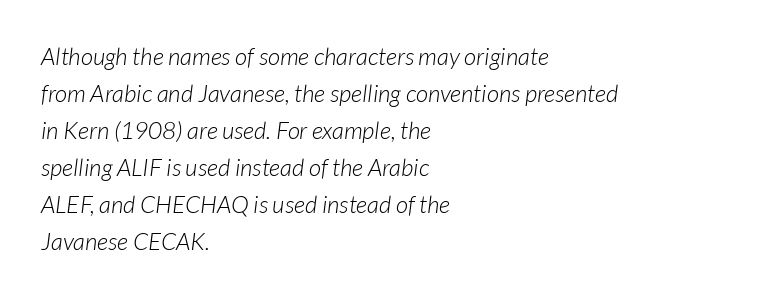
Q: Is the text bold? A: No.
Q: Is the text italic (slanted)? A: Yes, it leans right by about 7 degrees.
Q: Is the text underlined? A: No.
Q: How is the paragraph aligned? A: Left-aligned.
Q: Is the spacing between letters normal or unusually wide? A: Normal.
Q: Is the spacing between lines tight, normal or loose? A: Normal.
